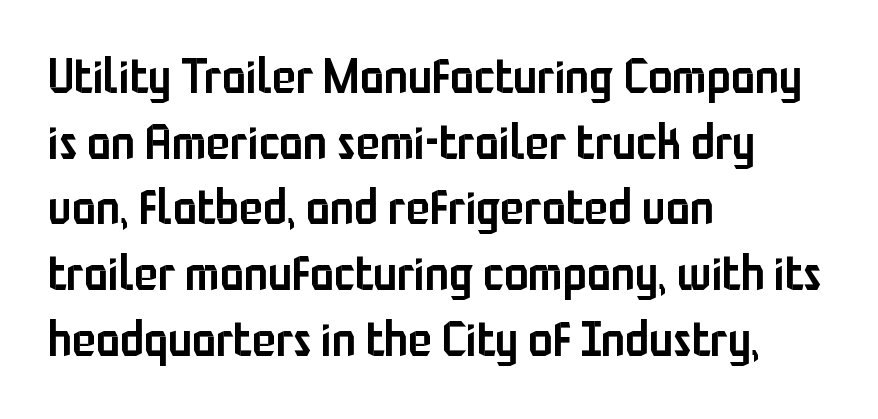
The image shows 49 px semibold, condensed sans-serif type, upright; set left-aligned, normal line spacing (1.34x), normal letter spacing, not underlined; low stroke contrast and a medium x-height.
